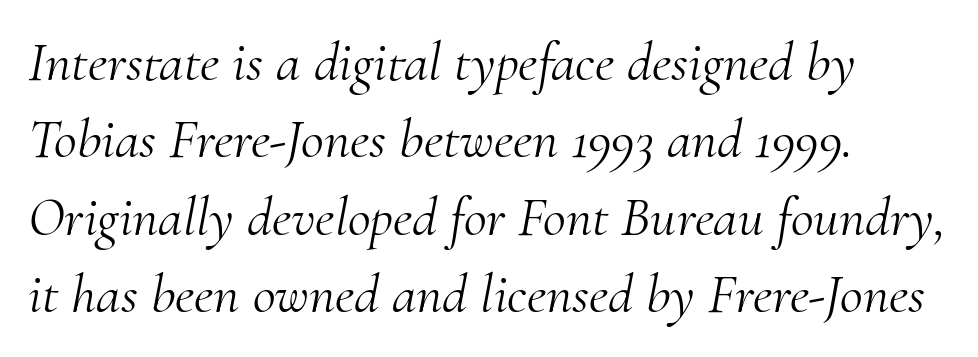
Q: Is the text bold? A: No.
Q: Is the text italic (slanted)? A: Yes, it leans right by about 10 degrees.
Q: Is the typeface a serif or a sans-serif typeface? A: Serif.
Q: Is the text underlined? A: No.
Q: How is the paragraph aligned? A: Left-aligned.
Q: Is the spacing between letters normal or unusually wide? A: Normal.
Q: Is the spacing between lines tight, normal or loose? A: Normal.
Q: Width (condensed, normal, or wide)? A: Normal.
Q: Stroke contrast? A: Medium.
Q: x-height? A: Small.
Q: Monospaced? A: No.
